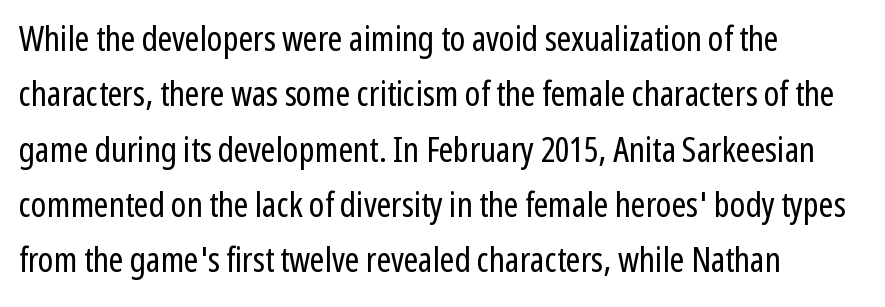
The image shows 35 px regular-weight, condensed sans-serif type, upright; set left-aligned, normal line spacing (1.58x), normal letter spacing, not underlined; low stroke contrast and a medium x-height.
